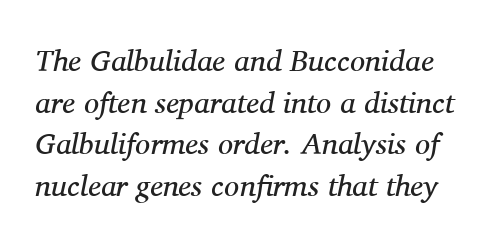
{"serif": "yes", "italic": "yes", "lean": "right", "slant_degrees": 11, "bold": "no", "weight": "regular", "width": "normal", "stroke_contrast": "medium", "x_height": "medium", "monospaced": "no", "underline": "no", "line_spacing": "normal", "line_spacing_ratio": 1.39, "letter_spacing": "normal", "letter_spacing_em": 0.0, "glyph_px": 30}
